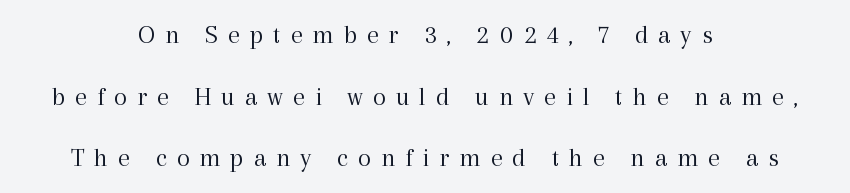
The image shows 27 px text type, upright; set centered, loose line spacing (2.28x), unusually wide letter spacing (+0.36 em), not underlined.
